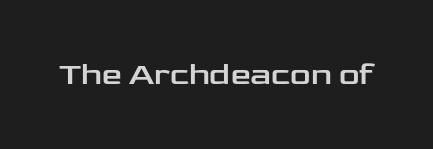
The image shows 32 px wide sans-serif type, upright; set normal letter spacing, not underlined; low stroke contrast and a medium x-height.
